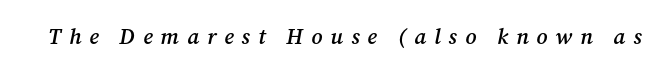
The axis of the letterforms is tilted away from vertical. These lines carry some extra weight — a demibold, not a full bold. Honestly, there is no underline to notice here at all. This sample uses expanded letter spacing, leaving extra air between glyphs.
